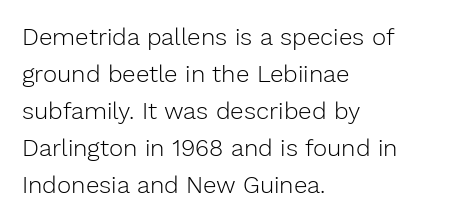
Vertical strokes here are truly vertical. Every row of glyphs begins at an identical x-position on the left. Between one letter and the next there's only the usual sliver of space. Only glyphs here, with clear space below each row.
